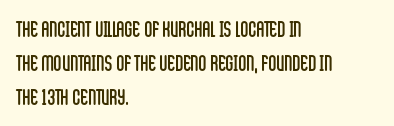
Q: Is the text bold? A: No.
Q: Is the text italic (slanted)? A: No, it is upright.
Q: Is the text underlined? A: No.
Q: How is the paragraph aligned? A: Left-aligned.
Q: Is the spacing between letters normal or unusually wide? A: Normal.
Q: Is the spacing between lines tight, normal or loose? A: Normal.
